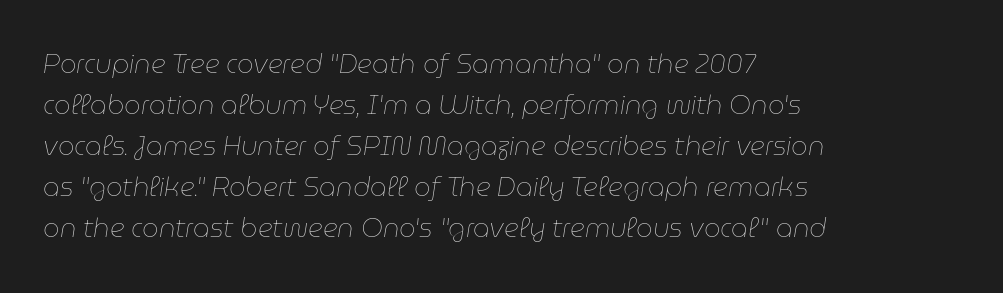
The image shows 26 px text type, italic (leaning right); set left-aligned, normal line spacing (1.58x), normal letter spacing, not underlined.
